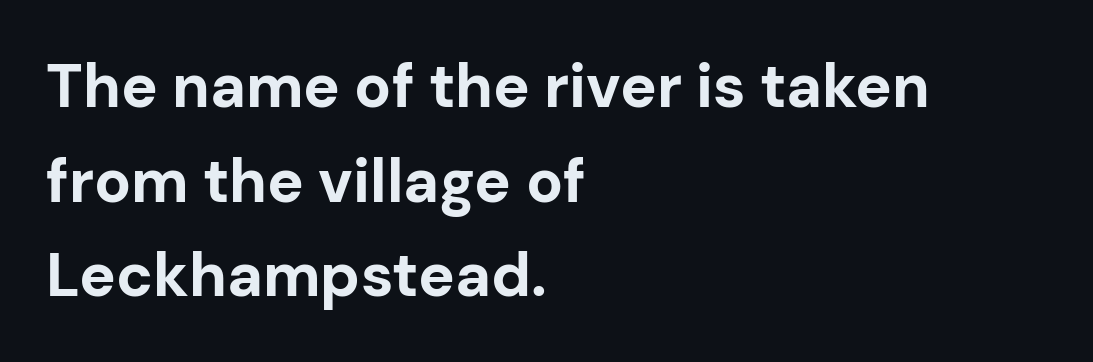
The letterforms sit shoulder to shoulder at normal distance. Does the weight exceed regular? Yes, all the way to bold. Note: no serifs on the glyphs. Horizontally, the lines are justified to the leading edge only. The gap between lines stays unmarked.
